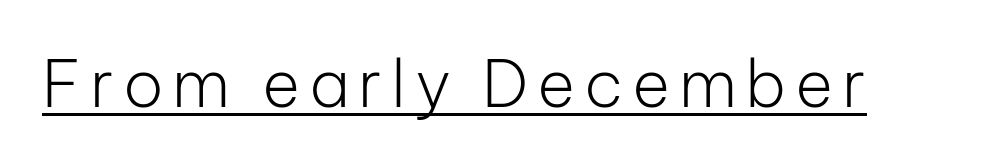
Q: Is the text bold? A: No.
Q: Is the text italic (slanted)? A: No, it is upright.
Q: Is the typeface a serif or a sans-serif typeface? A: Sans-serif.
Q: Is the text underlined? A: Yes.
Q: Width (condensed, normal, or wide)? A: Normal.
Q: Stroke contrast? A: Low.
Q: x-height? A: Medium.
Q: Monospaced? A: No.
